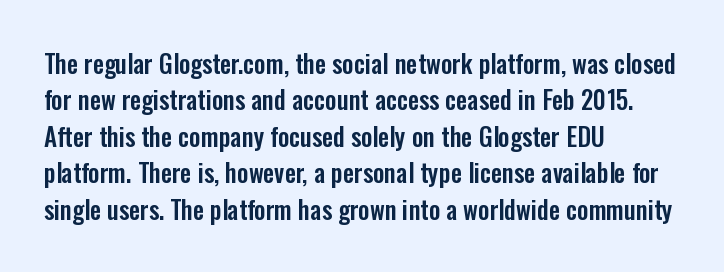
The image shows 25 px text type, upright; set left-aligned, normal line spacing (1.46x), normal letter spacing, not underlined.
